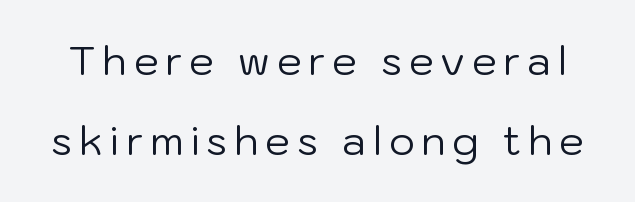
The image shows 40 px regular-weight sans-serif type, upright; set loose line spacing (2.01x), not underlined; low stroke contrast and a medium x-height.
